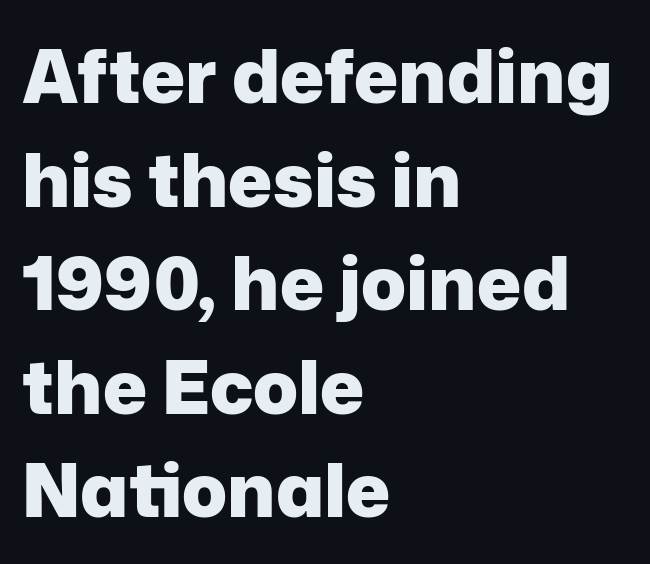
Q: Is the text bold? A: Yes.
Q: Is the text italic (slanted)? A: No, it is upright.
Q: Is the typeface a serif or a sans-serif typeface? A: Sans-serif.
Q: Is the text underlined? A: No.
Q: How is the paragraph aligned? A: Left-aligned.
Q: Is the spacing between letters normal or unusually wide? A: Normal.
Q: Is the spacing between lines tight, normal or loose? A: Normal.
Q: Width (condensed, normal, or wide)? A: Normal.
Q: Stroke contrast? A: Low.
Q: x-height? A: Medium.
Q: Monospaced? A: No.
